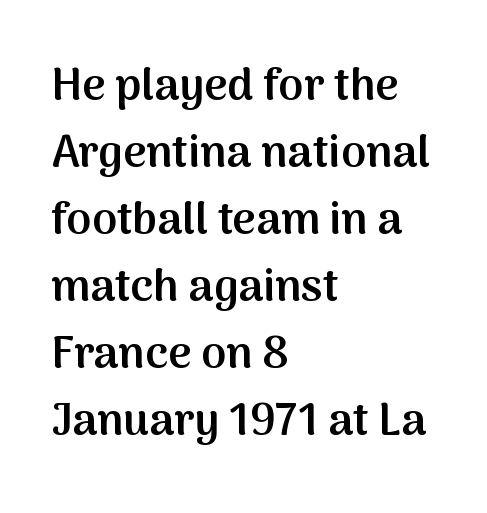
The image shows 45 px semibold sans-serif type, upright; set left-aligned, normal line spacing (1.49x), normal letter spacing, not underlined; medium stroke contrast and a medium x-height.
